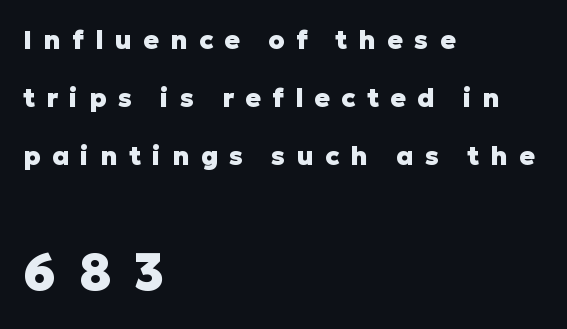
Q: Is the text bold? A: Yes.
Q: Is the text italic (slanted)? A: No, it is upright.
Q: Is the typeface a serif or a sans-serif typeface? A: Sans-serif.
Q: Is the text underlined? A: No.
Q: How is the paragraph aligned? A: Left-aligned.
Q: Is the spacing between letters normal or unusually wide? A: Unusually wide.
Q: Is the spacing between lines tight, normal or loose? A: Loose.
Q: Which block of text is set in a larger size, the first (top) or the second (bottom)? A: The second (bottom) one.
Q: Width (condensed, normal, or wide)? A: Normal.
Q: Stroke contrast? A: Low.
Q: x-height? A: Medium.
Q: Monospaced? A: No.
